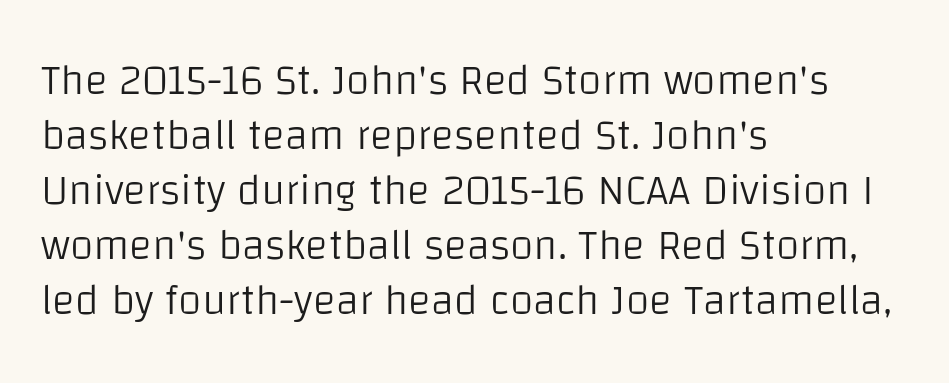
Q: Is the text bold? A: No.
Q: Is the text italic (slanted)? A: No, it is upright.
Q: Is the typeface a serif or a sans-serif typeface? A: Sans-serif.
Q: Is the text underlined? A: No.
Q: How is the paragraph aligned? A: Left-aligned.
Q: Is the spacing between letters normal or unusually wide? A: Normal.
Q: Is the spacing between lines tight, normal or loose? A: Normal.
Q: Width (condensed, normal, or wide)? A: Normal.
Q: Stroke contrast? A: Low.
Q: x-height? A: Large.
Q: Monospaced? A: No.
